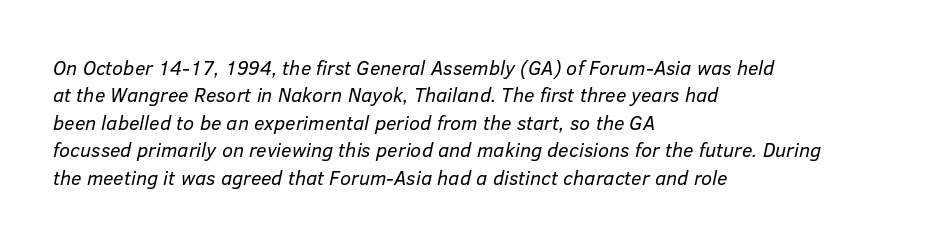
The lettering tilts uniformly, giving the passage an italic look. Honestly, the letter spacing is just normal — you wouldn't notice it. Glance below the letters and you will spot only blank space. Stems and bowls with no extra thickness — not bold. This sample is left-justified, so line endings fall wherever the words run out.
